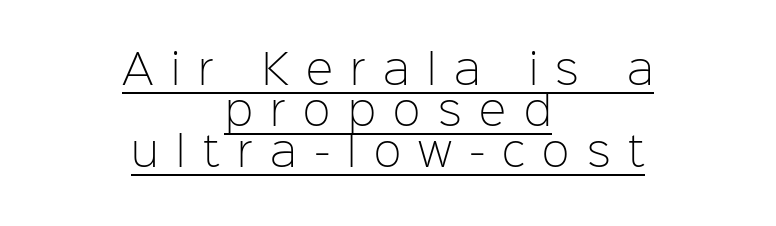
{"serif": "no", "italic": "no", "bold": "no", "weight": "light", "width": "normal", "stroke_contrast": "low", "x_height": "medium", "monospaced": "no", "underline": "yes", "align": "center", "line_spacing": "tight", "line_spacing_ratio": 1.0, "letter_spacing": "wide", "letter_spacing_em": 0.43, "glyph_px": 41}
